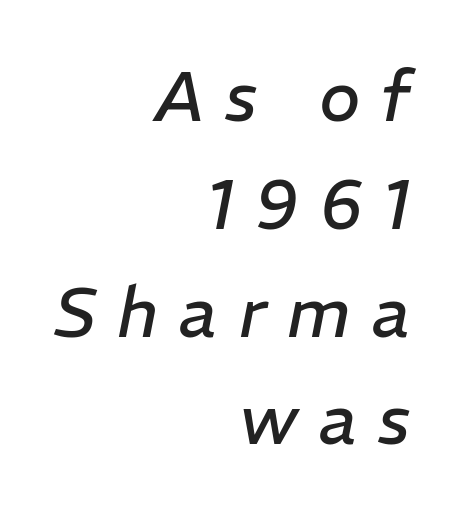
The image shows 70 px regular-weight type, italic (leaning right); set right-aligned, normal line spacing (1.54x), unusually wide letter spacing (+0.3 em), not underlined; low stroke contrast and a medium x-height.
